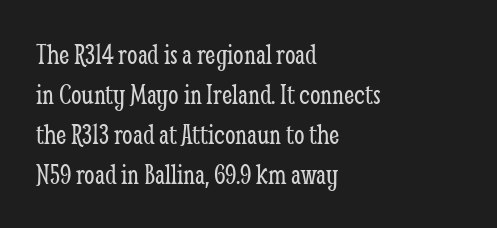
{"serif": "yes", "italic": "no", "bold": "no", "weight": "light", "width": "condensed", "stroke_contrast": "low", "x_height": "medium", "monospaced": "no", "underline": "no", "align": "left", "line_spacing": "normal", "line_spacing_ratio": 1.33, "letter_spacing": "normal", "letter_spacing_em": 0.0, "glyph_px": 30}
